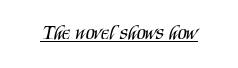
{"bold": "no", "underline": "yes", "letter_spacing": "normal", "letter_spacing_em": 0.0, "glyph_px": 21}
